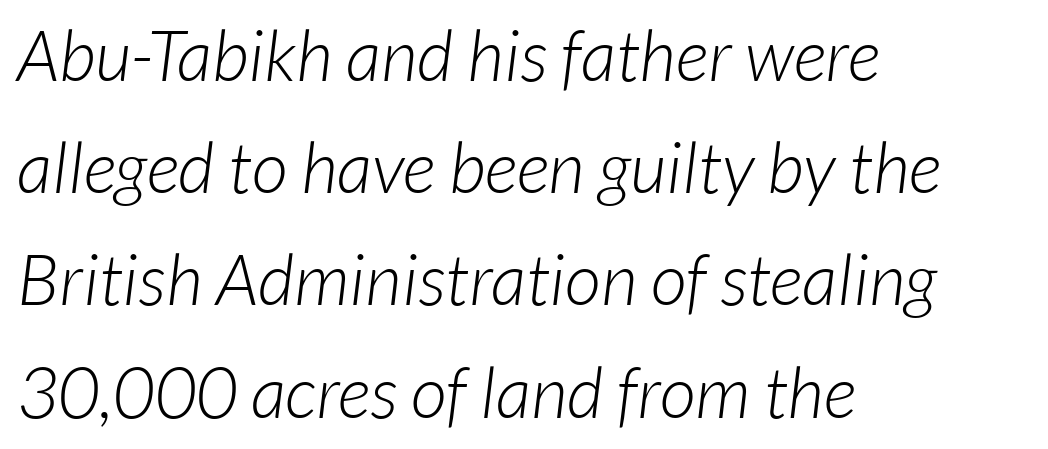
The image shows 71 px light sans-serif type; set left-aligned, normal line spacing (1.58x), normal letter spacing, not underlined; low stroke contrast and a medium x-height.
